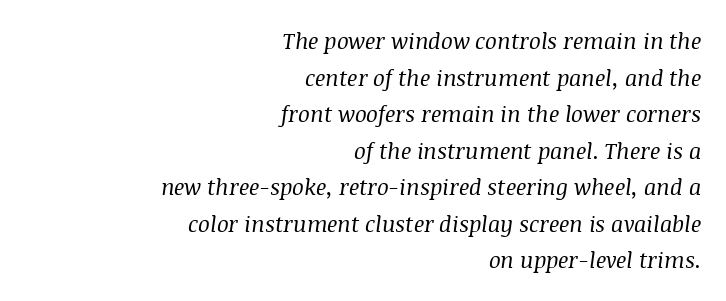
Stems and bowls with no extra thickness — not bold. Underline: absent. Baseline-to-baseline distance is the conventional proportion of letter height. The letters are slanted; this is an italic face.
